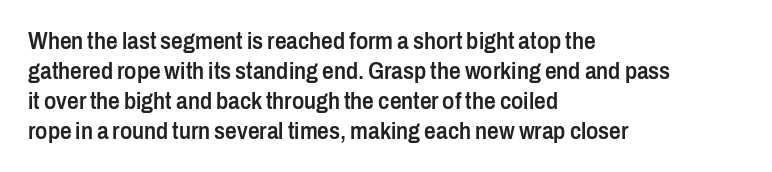
Q: Is the text bold? A: Semi-bold.
Q: Is the text italic (slanted)? A: No, it is upright.
Q: Is the text underlined? A: No.
Q: How is the paragraph aligned? A: Left-aligned.
Q: Is the spacing between letters normal or unusually wide? A: Normal.
Q: Is the spacing between lines tight, normal or loose? A: Normal.
